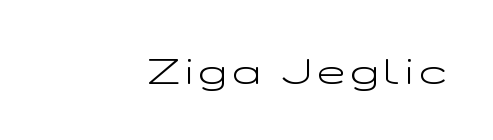
The zone under the glyphs is completely vacant. Which margin do the lines hug? The right one — the left edge is uneven. Each stroke keeps to a modest, everyday thickness or less. Do the letters lean? They stand straight.
